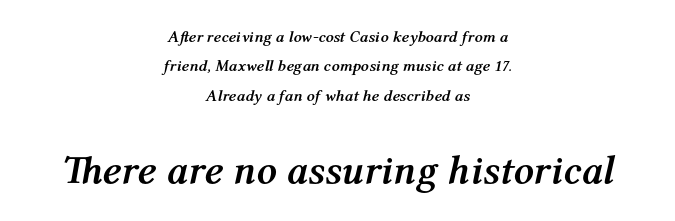
There is no visible air inserted between adjacent glyphs. Block two is the big one; block one sits smaller above it. The rag falls on both sides of this text block equally. No word sits above an underline. Proportional: the letters do not fall into vertical columns. The face used here has the dense, thick strokes of a bold.
